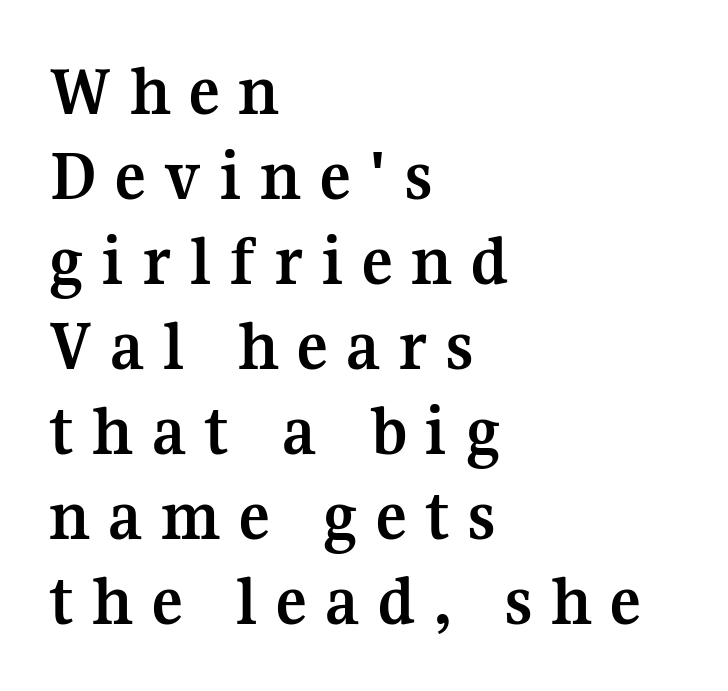
{"serif": "yes", "italic": "no", "bold": "yes", "weight": "semibold", "width": "normal", "stroke_contrast": "medium", "x_height": "medium", "monospaced": "no", "underline": "no", "align": "left", "line_spacing_ratio": 1.18, "letter_spacing": "wide", "letter_spacing_em": 0.26, "glyph_px": 72}
